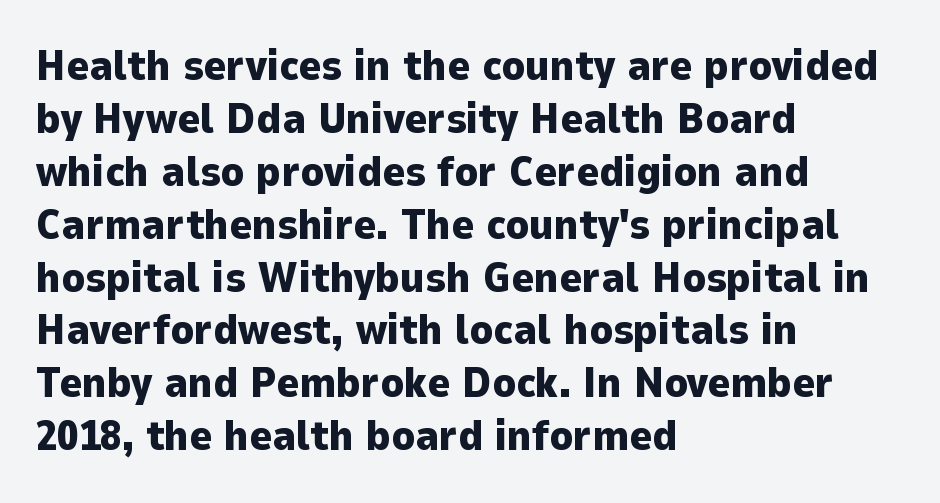
Q: Is the text bold? A: Yes.
Q: Is the text italic (slanted)? A: No, it is upright.
Q: Is the typeface a serif or a sans-serif typeface? A: Sans-serif.
Q: Is the text underlined? A: No.
Q: How is the paragraph aligned? A: Left-aligned.
Q: Is the spacing between letters normal or unusually wide? A: Normal.
Q: Width (condensed, normal, or wide)? A: Normal.
Q: Stroke contrast? A: Low.
Q: x-height? A: Medium.
Q: Monospaced? A: No.
